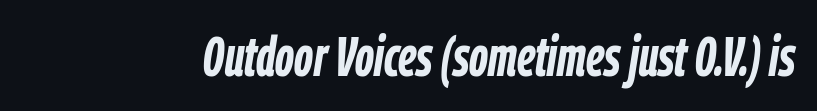
The sample has been set heavy, in full bold. Observe the lean: these are italic letterforms. Descenders are the only things crossing below the line. Do the characters align in a grid? No, the font is proportional.
